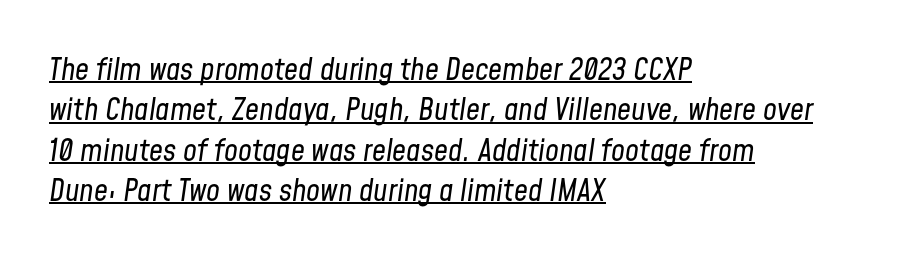
The image shows 31 px regular-weight, condensed type, italic (leaning right); set left-aligned, normal line spacing (1.3x), normal letter spacing, underlined; low stroke contrast and a medium x-height.
